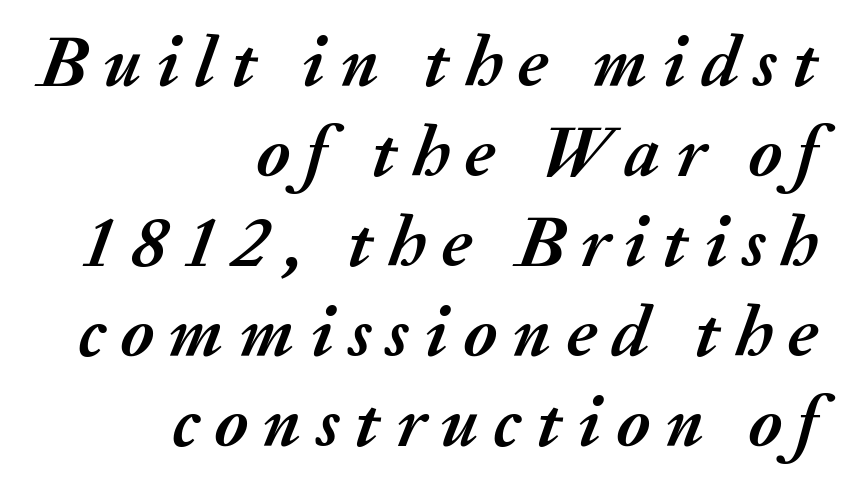
Glyph-to-glyph distance is far greater than everyday printed text. Weight: bold. The face used here is proportionally spaced, like ordinary book or web type. This sample is right-justified, so line beginnings fall wherever the words allow. Is there much room between lines? A standard amount, neither cramped nor airy.
